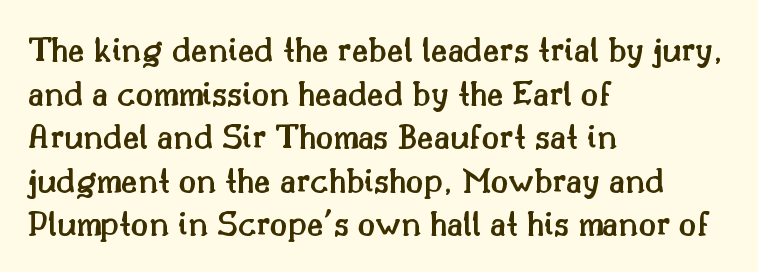
The image shows 36 px semibold serif type, upright; set left-aligned, line spacing 1.21x, normal letter spacing, not underlined; medium stroke contrast and a small x-height.
